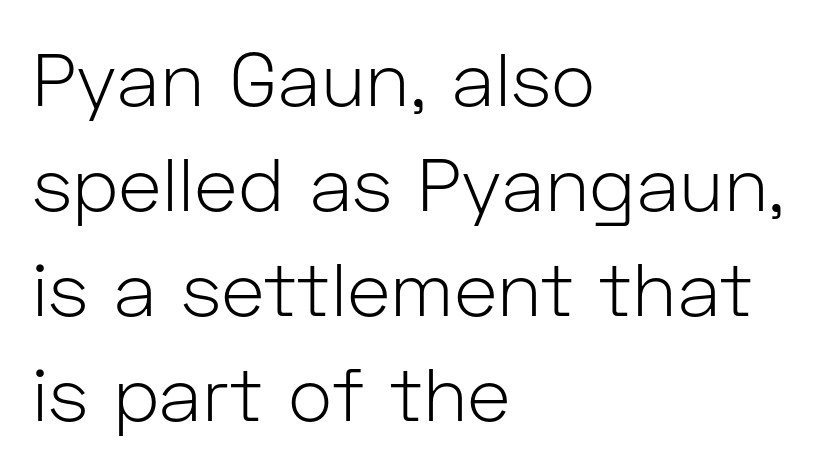
Is the letter spacing exaggerated? No — it looks like the ordinary default. The ragged edge is on the right, which tells us the setting is flush left. Ascenders rise straight up at ninety degrees. Quick note: interline space is typical.
